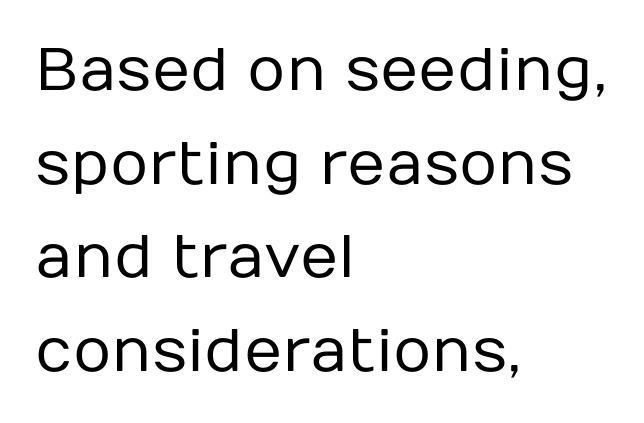
Q: Is the text bold? A: No.
Q: Is the text italic (slanted)? A: No, it is upright.
Q: Is the typeface a serif or a sans-serif typeface? A: Sans-serif.
Q: Is the text underlined? A: No.
Q: How is the paragraph aligned? A: Left-aligned.
Q: Is the spacing between letters normal or unusually wide? A: Normal.
Q: Is the spacing between lines tight, normal or loose? A: Normal.
Q: Width (condensed, normal, or wide)? A: Normal.
Q: Stroke contrast? A: Low.
Q: x-height? A: Medium.
Q: Monospaced? A: No.
